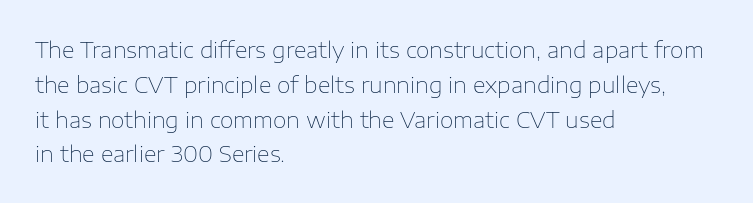
{"italic": "no", "bold": "no", "underline": "no", "align": "left", "line_spacing": "normal", "line_spacing_ratio": 1.58, "letter_spacing": "normal", "letter_spacing_em": 0.0, "glyph_px": 22}
